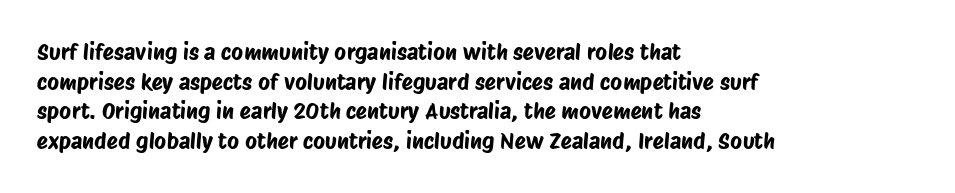
Q: Is the text underlined? A: No.
Q: How is the paragraph aligned? A: Left-aligned.
Q: Is the spacing between letters normal or unusually wide? A: Normal.
Q: Is the spacing between lines tight, normal or loose? A: Normal.
